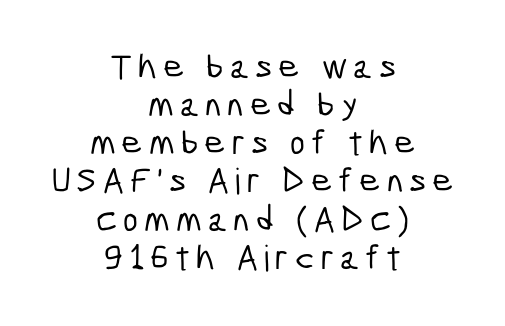
The image shows 36 px condensed sans-serif type; set centered, tight line spacing (1.06x), not underlined; low stroke contrast and a medium x-height.
